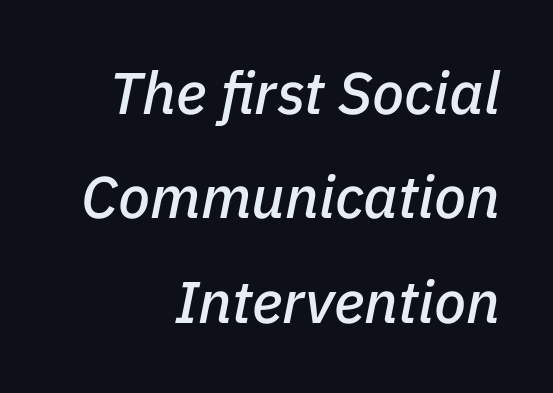
The typesetter chose a ragged-left arrangement here. Style check: oblique. The passage shown is typed in a proportional face where columns would drift. Caption: standard tracking, unaltered.
